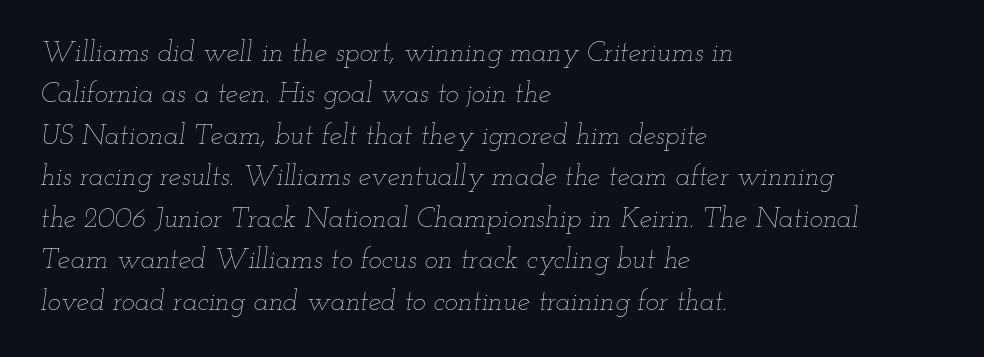
The image shows 28 px thin, wide type, italic (leaning right); set left-aligned, normal line spacing (1.48x), normal letter spacing, not underlined; low stroke contrast and a small x-height.
